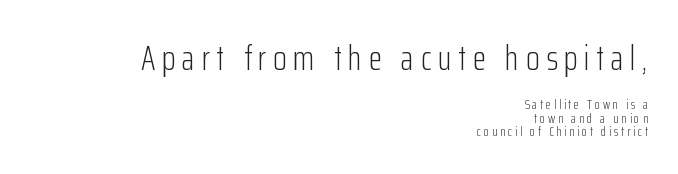
{"serif": "no", "italic": "no", "bold": "no", "weight": "light", "width": "condensed", "stroke_contrast": "low", "x_height": "medium", "monospaced": "no", "underline": "no", "align": "right", "line_spacing": "tight", "line_spacing_ratio": 0.99, "larger_block": "first", "size_ratio": 2.5, "glyph_px": 35}
